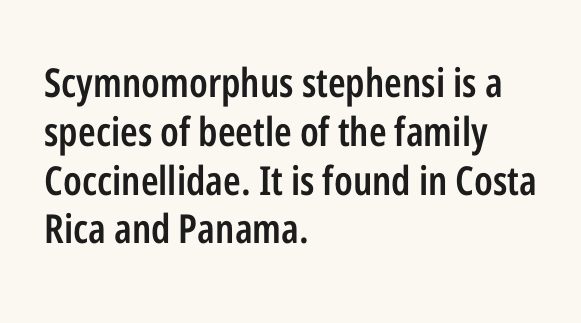
Q: Is the text bold? A: Semi-bold.
Q: Is the text italic (slanted)? A: No, it is upright.
Q: Is the typeface a serif or a sans-serif typeface? A: Sans-serif.
Q: Is the text underlined? A: No.
Q: How is the paragraph aligned? A: Left-aligned.
Q: Is the spacing between letters normal or unusually wide? A: Normal.
Q: Width (condensed, normal, or wide)? A: Condensed.
Q: Stroke contrast? A: Low.
Q: x-height? A: Medium.
Q: Monospaced? A: No.
